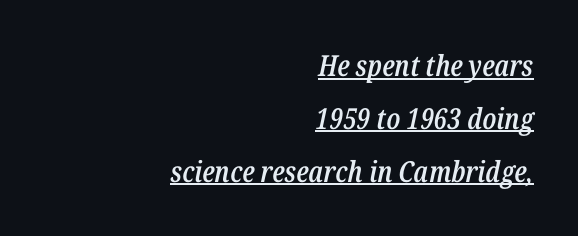
The image shows 29 px semibold, condensed type, italic (leaning right); set right-aligned, line spacing 1.82x, normal letter spacing, underlined; low stroke contrast and a medium x-height.
